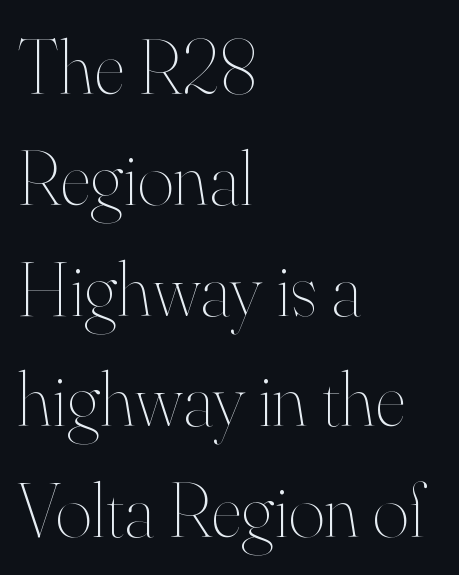
Q: Is the text bold? A: No.
Q: Is the text italic (slanted)? A: No, it is upright.
Q: Is the text underlined? A: No.
Q: How is the paragraph aligned? A: Left-aligned.
Q: Is the spacing between letters normal or unusually wide? A: Normal.
Q: Is the spacing between lines tight, normal or loose? A: Normal.
Q: Width (condensed, normal, or wide)? A: Normal.
Q: Stroke contrast? A: High.
Q: x-height? A: Small.
Q: Monospaced? A: No.
